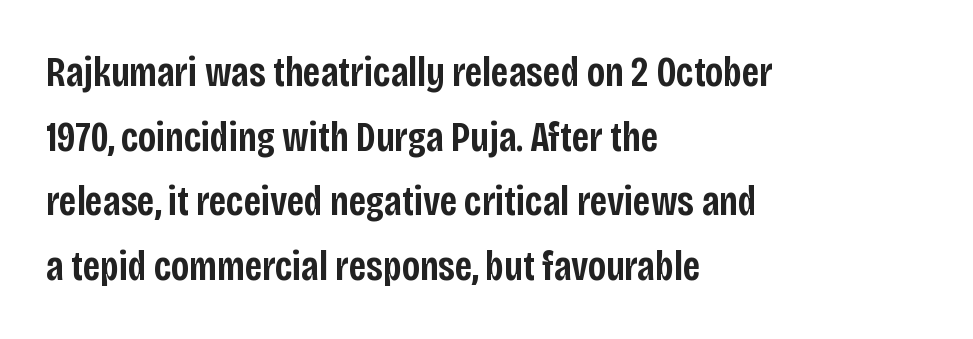
{"serif": "no", "italic": "no", "bold": "semi", "weight": "semibold", "width": "condensed", "stroke_contrast": "low", "x_height": "large", "monospaced": "no", "underline": "no", "align": "left", "line_spacing": "normal", "line_spacing_ratio": 1.54, "letter_spacing": "normal", "letter_spacing_em": 0.0, "glyph_px": 42}
